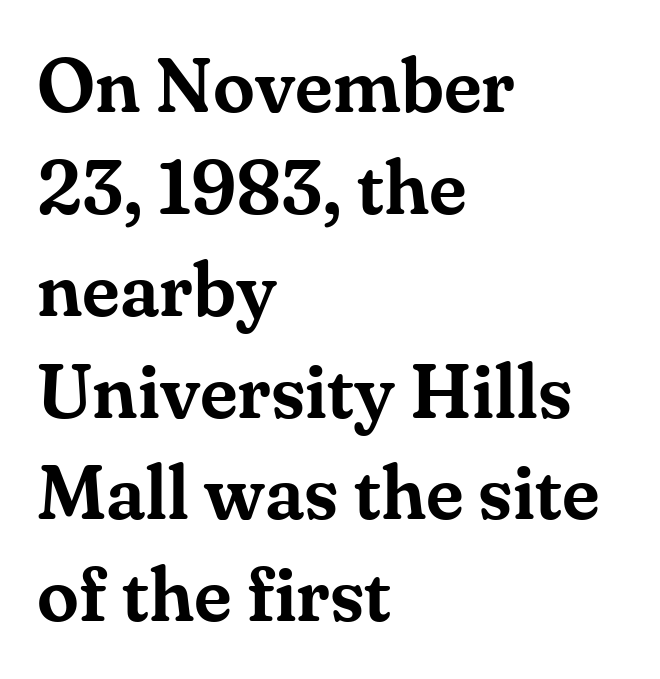
Q: Is the text italic (slanted)? A: No, it is upright.
Q: Is the typeface a serif or a sans-serif typeface? A: Serif.
Q: Is the text underlined? A: No.
Q: How is the paragraph aligned? A: Left-aligned.
Q: Is the spacing between letters normal or unusually wide? A: Normal.
Q: Is the spacing between lines tight, normal or loose? A: Normal.
Q: Width (condensed, normal, or wide)? A: Normal.
Q: Stroke contrast? A: Medium.
Q: x-height? A: Small.
Q: Monospaced? A: No.
